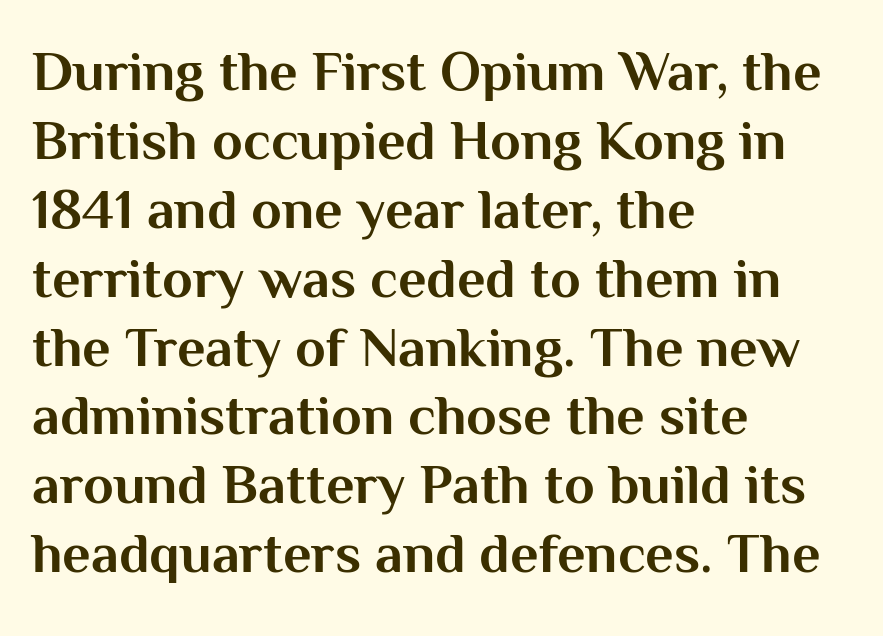
The rendering anchors every line to the left-hand side. This sample uses a sans-serif face. Upright lettering throughout. Tracking here is standard; glyphs follow each other at the usual distance. The face used here is proportionally spaced, like ordinary book or web type. The space directly below the letters is spotless.
